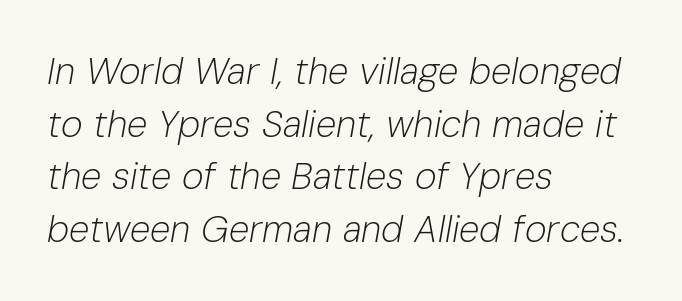
The image shows 37 px light type, italic (leaning right); set left-aligned, normal line spacing (1.42x), normal letter spacing, not underlined; low stroke contrast and a medium x-height.
